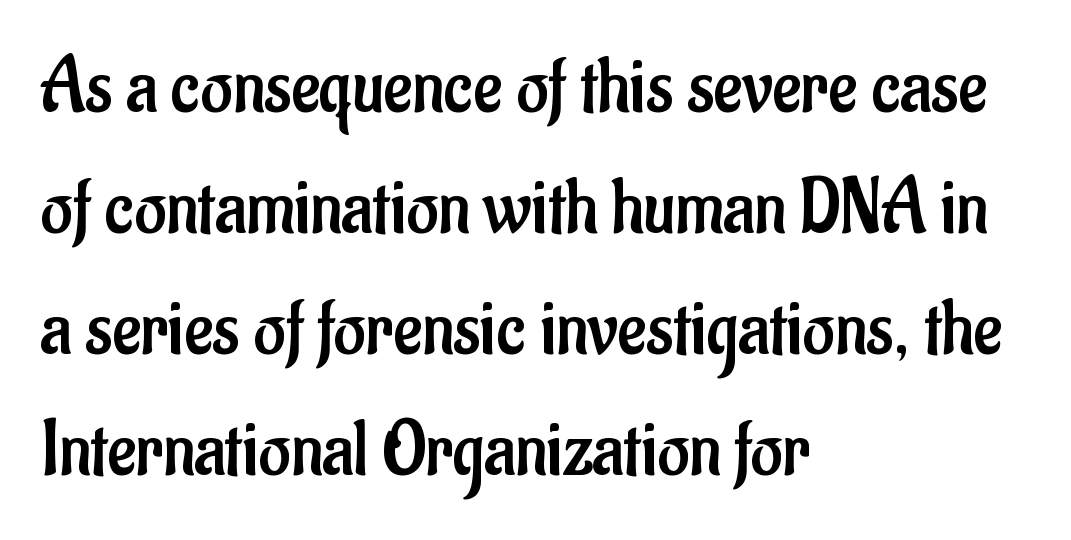
The line-height multiplier appears to be the usual default. The strip under each line holds only bare page. Upright lettering throughout. A typesetter would call this proportional, since set widths differ per character. If you drew a ruler down the left edge, every line would touch it. Unlike a traditional serif, this face leaves its strokes unadorned.
